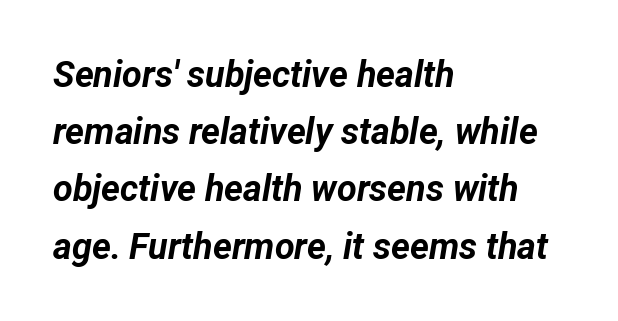
Q: Is the text bold? A: Yes.
Q: Is the text italic (slanted)? A: Yes, it leans right by about 12 degrees.
Q: Is the text underlined? A: No.
Q: How is the paragraph aligned? A: Left-aligned.
Q: Is the spacing between letters normal or unusually wide? A: Normal.
Q: Is the spacing between lines tight, normal or loose? A: Normal.
Q: Width (condensed, normal, or wide)? A: Normal.
Q: Stroke contrast? A: Low.
Q: x-height? A: Medium.
Q: Monospaced? A: No.
